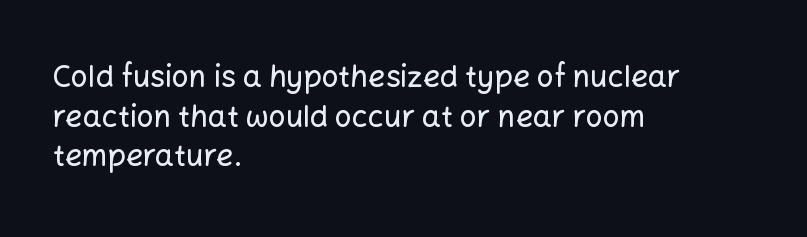
The face used here is proportionally spaced, like ordinary book or web type. A typesetter would mark this as roman, not italic. Grotesque or geometric, the face here clearly has no serifs. Inter-character spacing is left at the font's built-in metrics.
